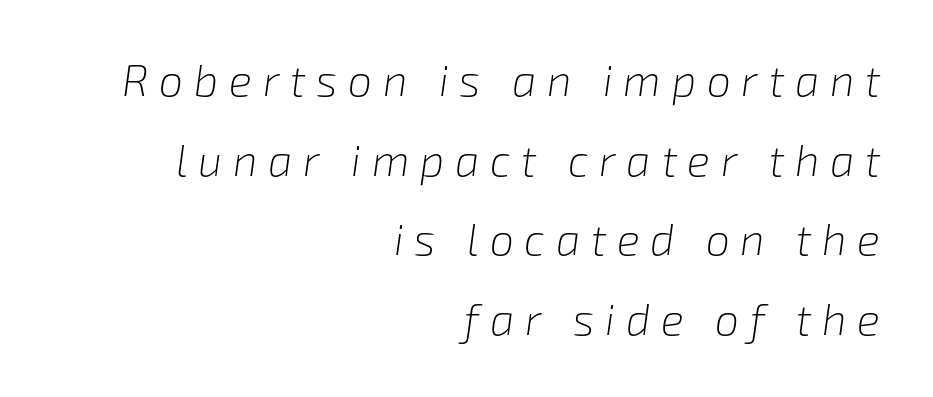
The image shows 43 px light type, italic (leaning right); set right-aligned, line spacing 1.85x, unusually wide letter spacing (+0.25 em), not underlined; low stroke contrast and a medium x-height.
